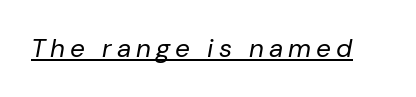
The image shows 26 px text type, italic (leaning right); set underlined.
